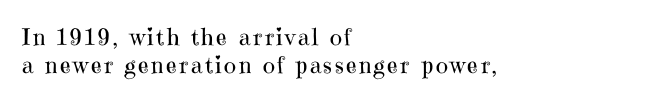
Q: Is the text bold? A: No.
Q: Is the text italic (slanted)? A: No, it is upright.
Q: Is the text underlined? A: No.
Q: How is the paragraph aligned? A: Left-aligned.
